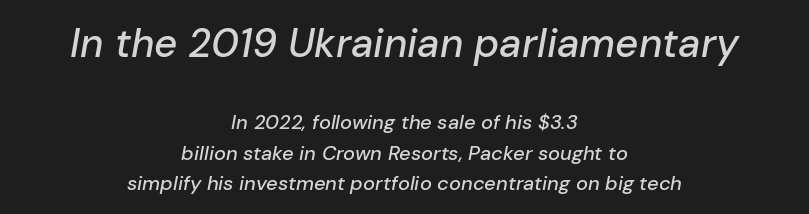
The image shows 40 px text type, italic (leaning right); set centered, normal line spacing (1.51x), normal letter spacing, not underlined; the first (top) block is 2.0x larger; low stroke contrast and a medium x-height.
